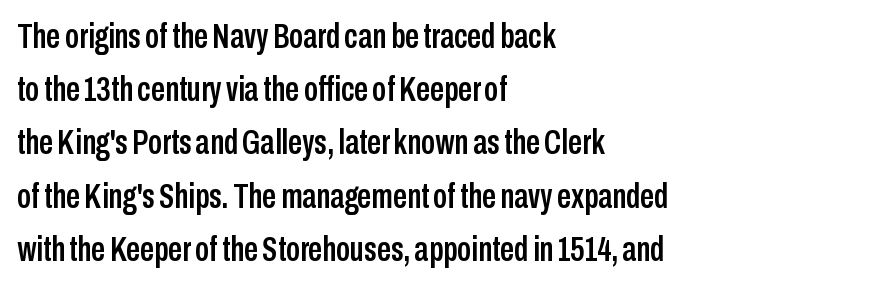
The image shows 35 px condensed sans-serif type, upright; set left-aligned, normal line spacing (1.52x), normal letter spacing, not underlined; low stroke contrast and a medium x-height.
